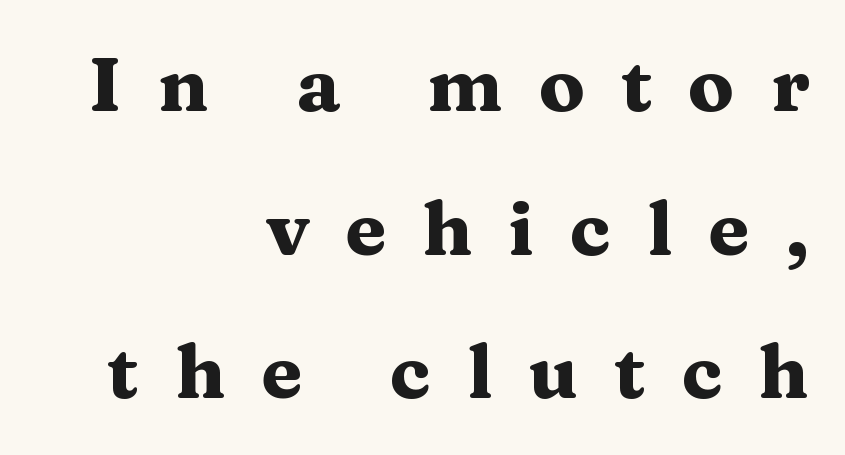
{"serif": "yes", "italic": "no", "bold": "yes", "weight": "heavy", "width": "wide", "stroke_contrast": "medium", "x_height": "medium", "monospaced": "no", "underline": "no", "align": "right", "line_spacing_ratio": 1.89, "letter_spacing": "wide", "letter_spacing_em": 0.47, "glyph_px": 76}
